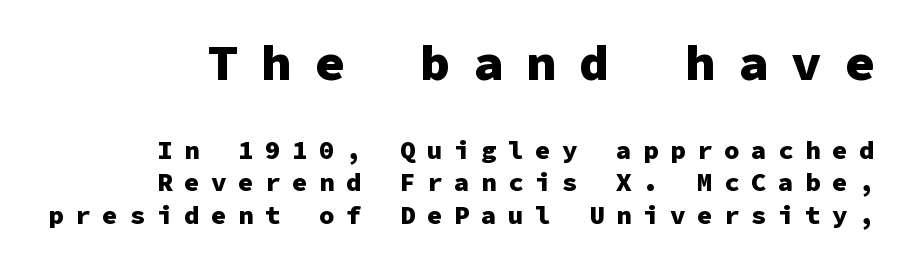
The image shows 51 px heavy sans-serif type, upright, monospaced; set right-aligned, line spacing 1.24x, unusually wide letter spacing (+0.44 em), not underlined; the first (top) block is 1.96x larger; low stroke contrast and a medium x-height.
